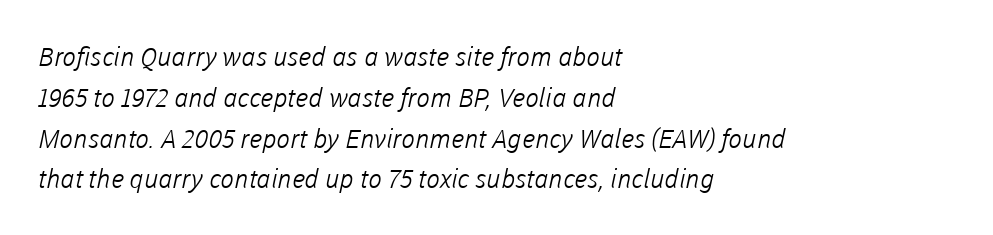
The image shows 26 px text type; set left-aligned, normal line spacing (1.57x), normal letter spacing, not underlined.
